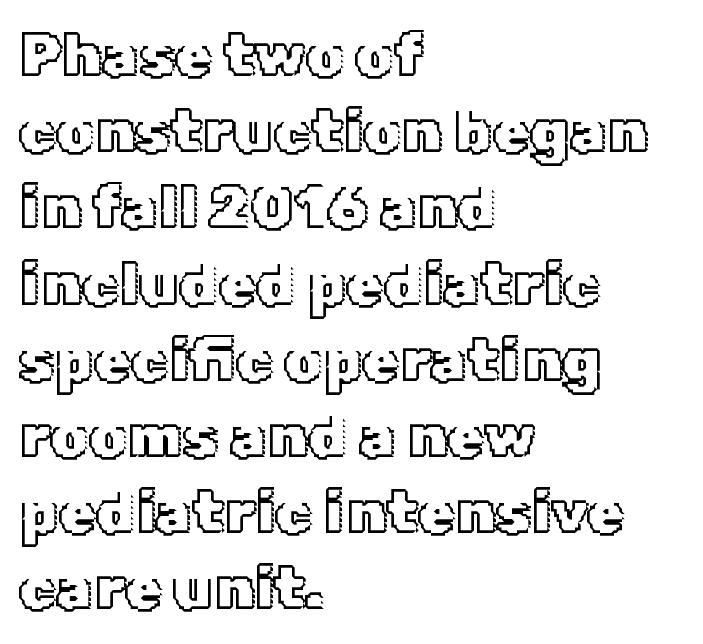
The image shows 60 px text type, upright; set left-aligned, normal line spacing (1.27x), normal letter spacing, not underlined; a medium x-height.
